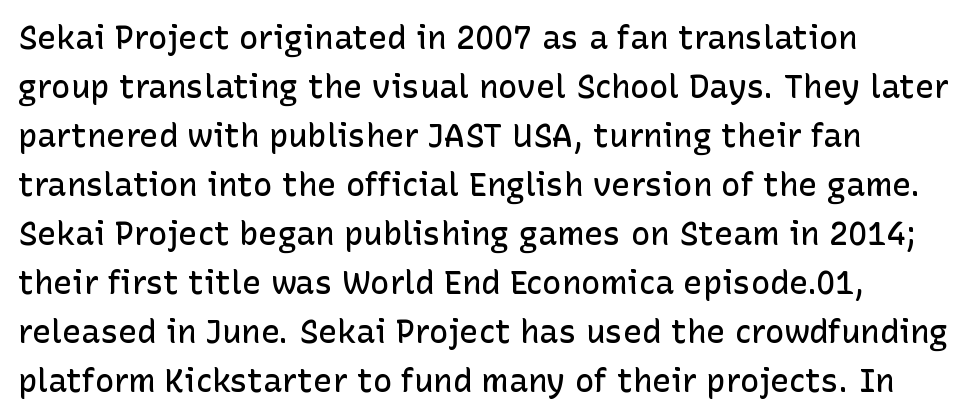
{"serif": "no", "italic": "no", "bold": "semi", "weight": "semibold", "width": "normal", "stroke_contrast": "low", "x_height": "medium", "monospaced": "no", "underline": "no", "line_spacing": "normal", "line_spacing_ratio": 1.53, "letter_spacing": "normal", "letter_spacing_em": 0.0, "glyph_px": 32}
